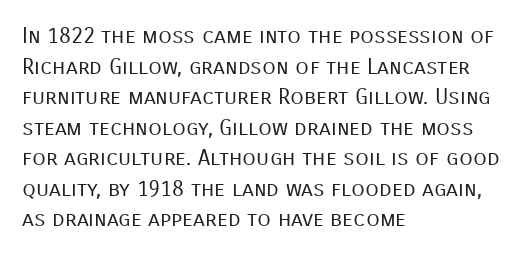
{"italic": "no", "bold": "no", "underline": "no", "align": "left", "line_spacing": "normal", "line_spacing_ratio": 1.39, "letter_spacing": "normal", "letter_spacing_em": 0.0, "glyph_px": 22}
